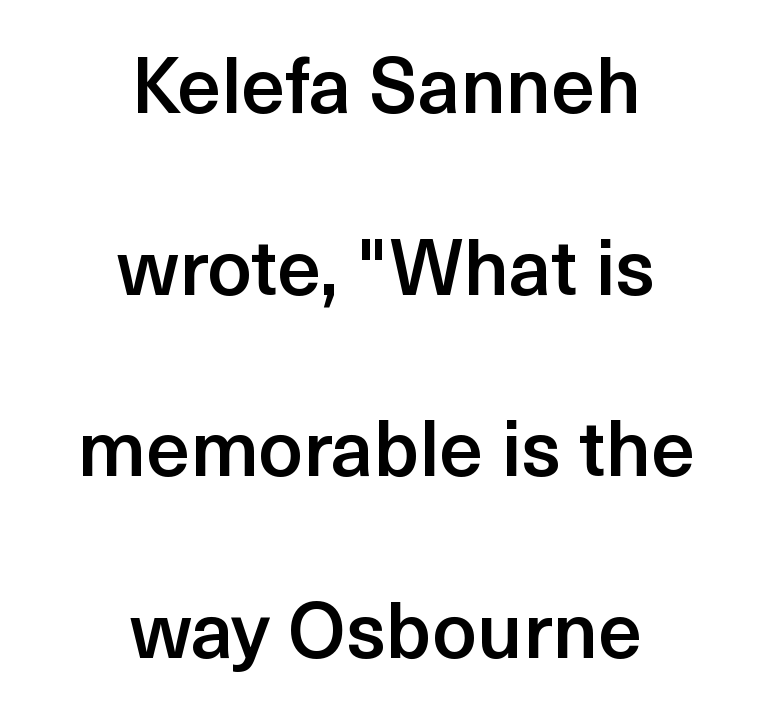
{"serif": "no", "italic": "no", "bold": "semi", "weight": "semibold", "width": "normal", "x_height": "medium", "monospaced": "no", "underline": "no", "align": "center", "line_spacing": "loose", "line_spacing_ratio": 2.33, "letter_spacing": "normal", "letter_spacing_em": 0.0, "glyph_px": 78}
